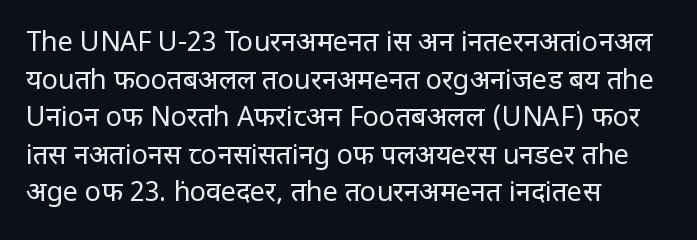
Notice how the stems are strictly vertical — no italics here. A bare baseline throughout the passage. Inter-character spacing is left at the font's built-in metrics. Vertical spacing — default. The ragged edge is on the right, which tells us the setting is flush left. The font sits on the lighter half of the weight spectrum, regular included.
